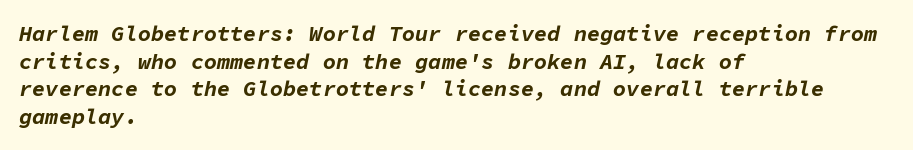
The image shows 22 px bold type, italic (leaning right); set left-aligned, normal line spacing (1.26x), normal letter spacing, not underlined.
